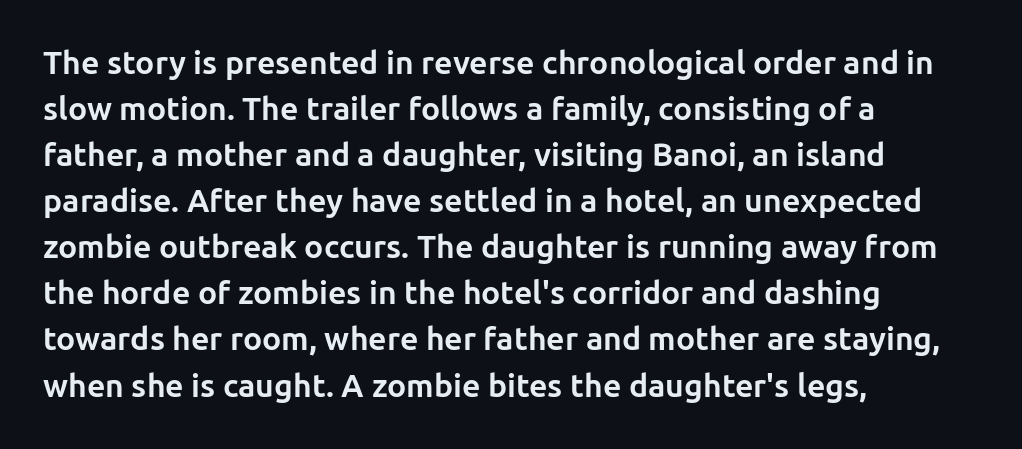
{"serif": "no", "italic": "no", "bold": "yes", "weight": "bold", "width": "normal", "stroke_contrast": "low", "x_height": "medium", "monospaced": "no", "underline": "no", "align": "left", "line_spacing": "normal", "line_spacing_ratio": 1.44, "letter_spacing": "normal", "letter_spacing_em": 0.0, "glyph_px": 32}
